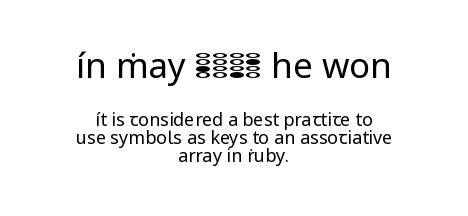
Q: Is the text bold? A: No.
Q: Is the text italic (slanted)? A: No, it is upright.
Q: Is the typeface a serif or a sans-serif typeface? A: Sans-serif.
Q: Is the text underlined? A: No.
Q: How is the paragraph aligned? A: Centered.
Q: Is the spacing between letters normal or unusually wide? A: Normal.
Q: Is the spacing between lines tight, normal or loose? A: Tight.
Q: Which block of text is set in a larger size, the first (top) or the second (bottom)? A: The first (top) one.
Q: Width (condensed, normal, or wide)? A: Normal.
Q: Stroke contrast? A: Low.
Q: x-height? A: Medium.
Q: Monospaced? A: No.
